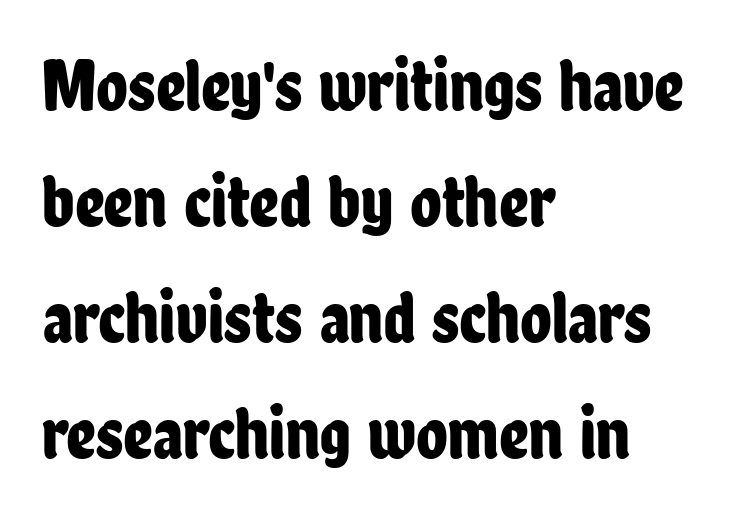
{"serif": "no", "italic": "no", "width": "condensed", "stroke_contrast": "low", "x_height": "medium", "monospaced": "no", "underline": "no", "align": "left", "line_spacing": "normal", "line_spacing_ratio": 1.59, "letter_spacing": "normal", "letter_spacing_em": 0.0, "glyph_px": 73}
